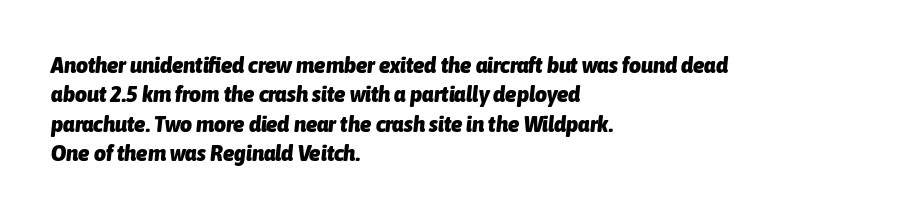
Leading: standard. Glyph-to-glyph distance matches everyday printed text. You can tell it's italic because the verticals aren't actually vertical. One-word summary of the alignment: left. No word sits above an underline.
